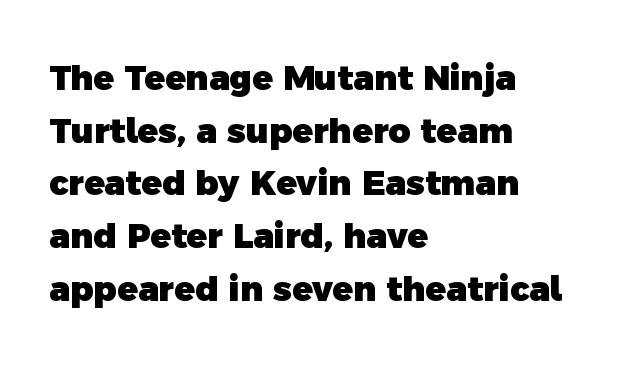
The image shows 34 px heavy sans-serif type; set left-aligned, normal line spacing (1.55x), normal letter spacing, not underlined; a medium x-height.
